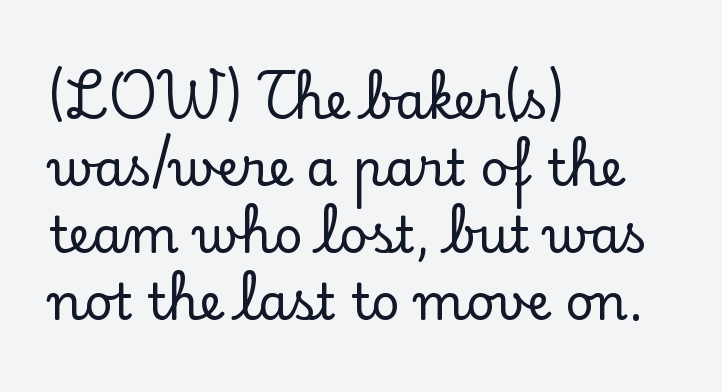
Q: Is the text italic (slanted)? A: No, it is upright.
Q: Is the typeface a serif or a sans-serif typeface? A: Serif.
Q: Is the text underlined? A: No.
Q: How is the paragraph aligned? A: Left-aligned.
Q: Is the spacing between letters normal or unusually wide? A: Normal.
Q: Is the spacing between lines tight, normal or loose? A: Normal.
Q: Width (condensed, normal, or wide)? A: Normal.
Q: Stroke contrast? A: Low.
Q: x-height? A: Small.
Q: Monospaced? A: No.
